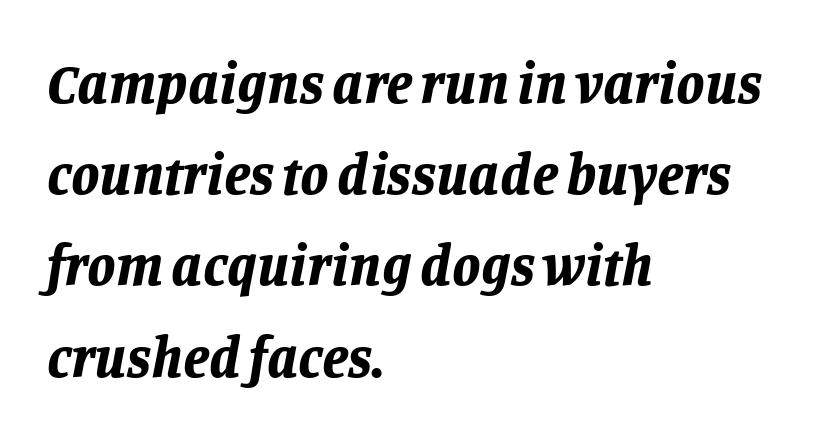
Q: Is the text bold? A: Yes.
Q: Is the text italic (slanted)? A: Yes, it leans right by about 11 degrees.
Q: Is the text underlined? A: No.
Q: How is the paragraph aligned? A: Left-aligned.
Q: Is the spacing between letters normal or unusually wide? A: Normal.
Q: Is the spacing between lines tight, normal or loose? A: Normal.
Q: Width (condensed, normal, or wide)? A: Normal.
Q: Stroke contrast? A: Low.
Q: x-height? A: Large.
Q: Monospaced? A: No.
